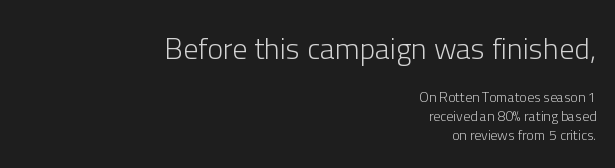
Q: Is the text bold? A: No.
Q: Is the text italic (slanted)? A: No, it is upright.
Q: Is the typeface a serif or a sans-serif typeface? A: Sans-serif.
Q: Is the text underlined? A: No.
Q: How is the paragraph aligned? A: Right-aligned.
Q: Is the spacing between letters normal or unusually wide? A: Normal.
Q: Is the spacing between lines tight, normal or loose? A: Normal.
Q: Which block of text is set in a larger size, the first (top) or the second (bottom)? A: The first (top) one.
Q: Width (condensed, normal, or wide)? A: Normal.
Q: Stroke contrast? A: Low.
Q: x-height? A: Medium.
Q: Monospaced? A: No.
